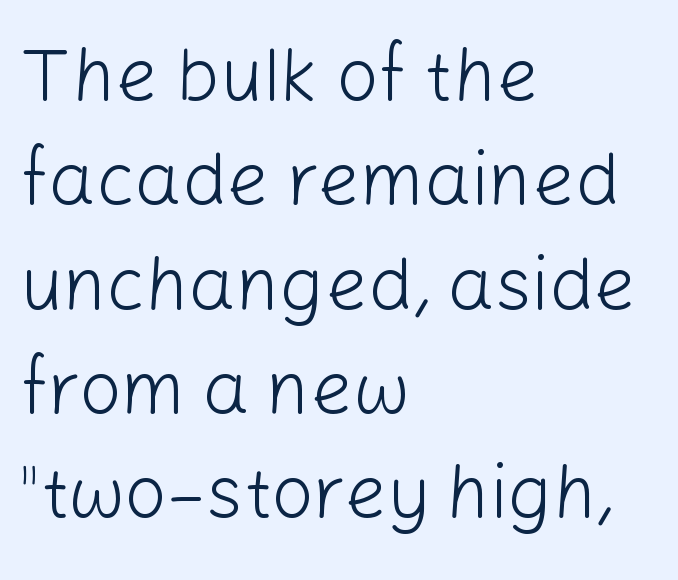
{"serif": "no", "italic": "no", "bold": "no", "weight": "light", "width": "normal", "stroke_contrast": "low", "x_height": "medium", "monospaced": "no", "underline": "no", "align": "left", "line_spacing": "normal", "line_spacing_ratio": 1.41, "letter_spacing": "normal", "letter_spacing_em": 0.0, "glyph_px": 74}
